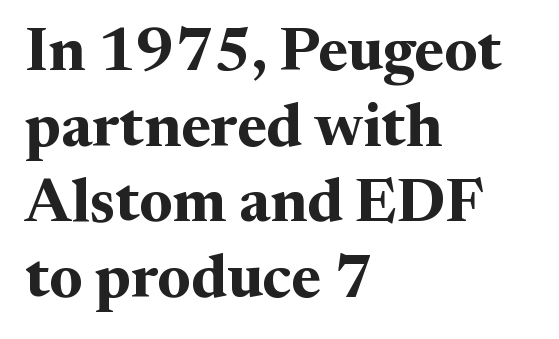
{"serif": "yes", "italic": "no", "bold": "yes", "weight": "bold", "width": "normal", "stroke_contrast": "medium", "x_height": "medium", "monospaced": "no", "underline": "no", "align": "left", "line_spacing_ratio": 1.24, "letter_spacing": "normal", "letter_spacing_em": 0.0, "glyph_px": 61}
